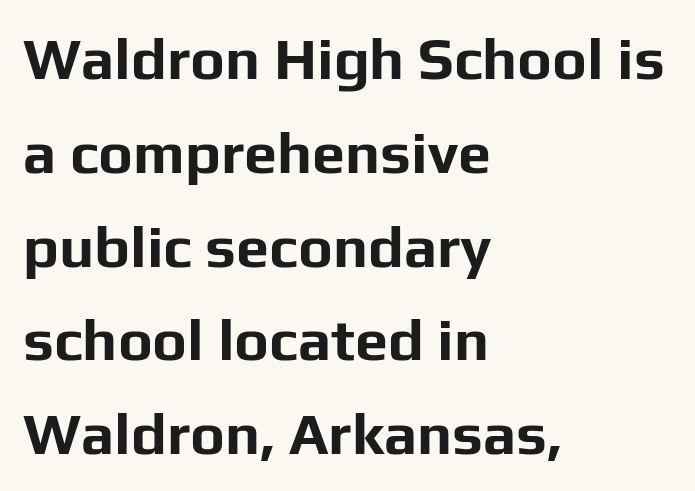
The passage shown is not underscored anywhere. Spacing between characters is what you'd get straight out of the box. Typeset ragged right — the left edge is the straight one. The passage shown is typed in a proportional face where columns would drift.
